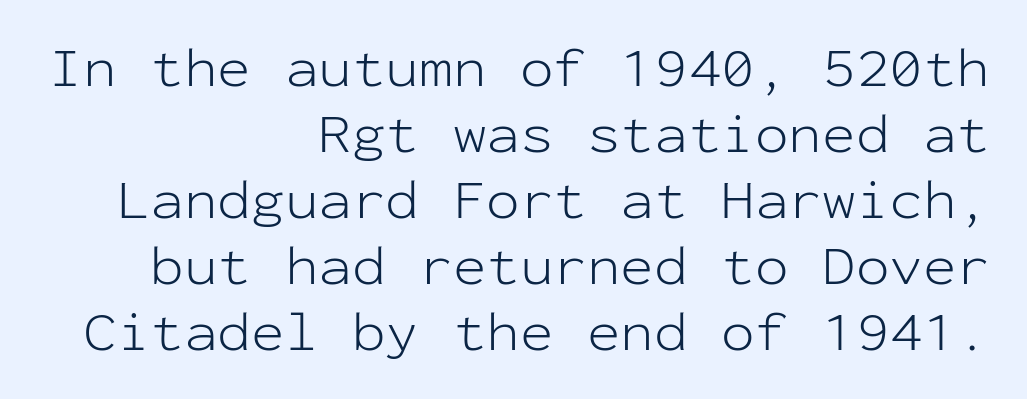
{"serif": "no", "italic": "no", "bold": "no", "weight": "light", "width": "normal", "stroke_contrast": "low", "x_height": "medium", "monospaced": "yes", "underline": "no", "align": "right", "line_spacing_ratio": 1.18, "letter_spacing": "normal", "letter_spacing_em": 0.0, "glyph_px": 56}
